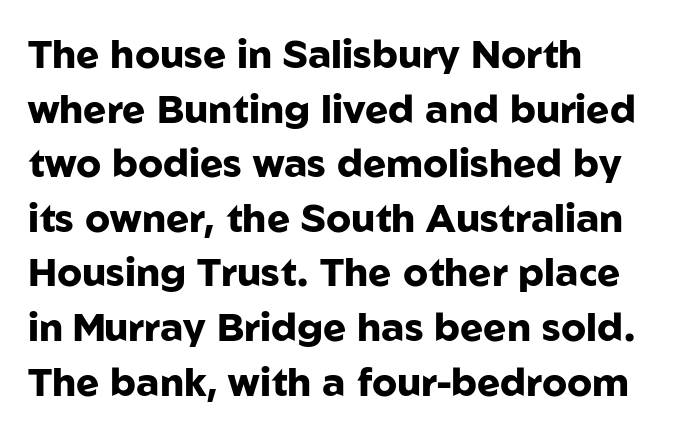
{"serif": "no", "italic": "no", "bold": "yes", "weight": "heavy", "width": "normal", "stroke_contrast": "low", "x_height": "medium", "monospaced": "no", "underline": "no", "align": "left", "line_spacing": "normal", "line_spacing_ratio": 1.4, "letter_spacing": "normal", "letter_spacing_em": 0.0, "glyph_px": 39}
